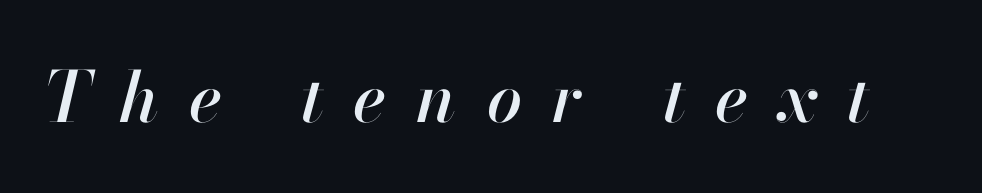
Q: Is the text italic (slanted)? A: Yes, it leans right by about 13 degrees.
Q: Is the text underlined? A: No.
Q: Is the spacing between letters normal or unusually wide? A: Unusually wide.
Q: Width (condensed, normal, or wide)? A: Normal.
Q: Stroke contrast? A: High.
Q: x-height? A: Small.
Q: Monospaced? A: No.
